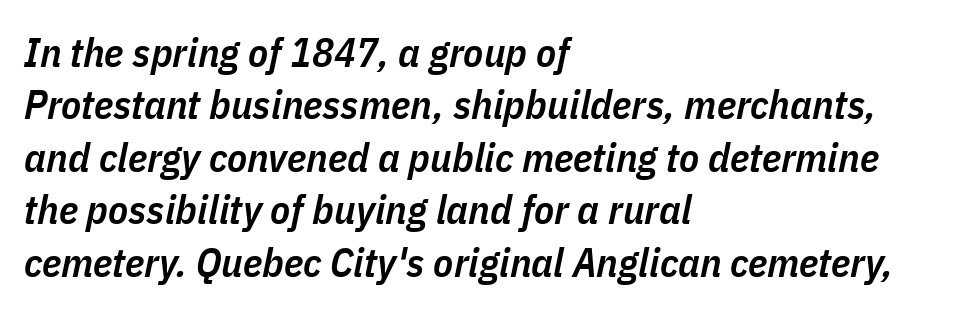
Q: Is the text bold? A: Semi-bold.
Q: Is the text italic (slanted)? A: Yes, it leans right by about 11 degrees.
Q: Is the text underlined? A: No.
Q: How is the paragraph aligned? A: Left-aligned.
Q: Is the spacing between letters normal or unusually wide? A: Normal.
Q: Is the spacing between lines tight, normal or loose? A: Normal.
Q: Width (condensed, normal, or wide)? A: Condensed.
Q: Stroke contrast? A: Low.
Q: x-height? A: Medium.
Q: Monospaced? A: No.
